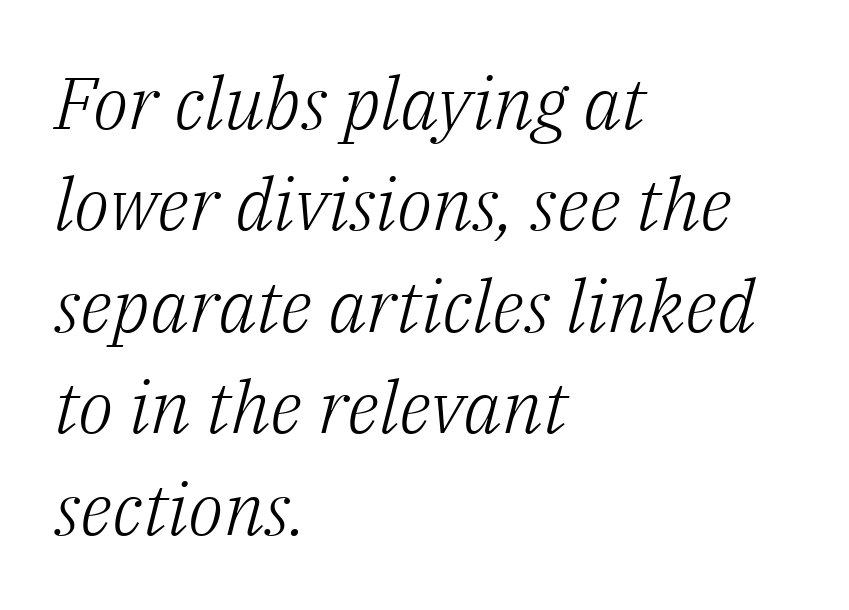
{"serif": "yes", "italic": "yes", "lean": "right", "slant_degrees": 14, "bold": "no", "weight": "light", "width": "normal", "stroke_contrast": "low", "x_height": "medium", "monospaced": "no", "underline": "no", "align": "left", "line_spacing": "normal", "line_spacing_ratio": 1.39, "letter_spacing": "normal", "letter_spacing_em": 0.0, "glyph_px": 73}
